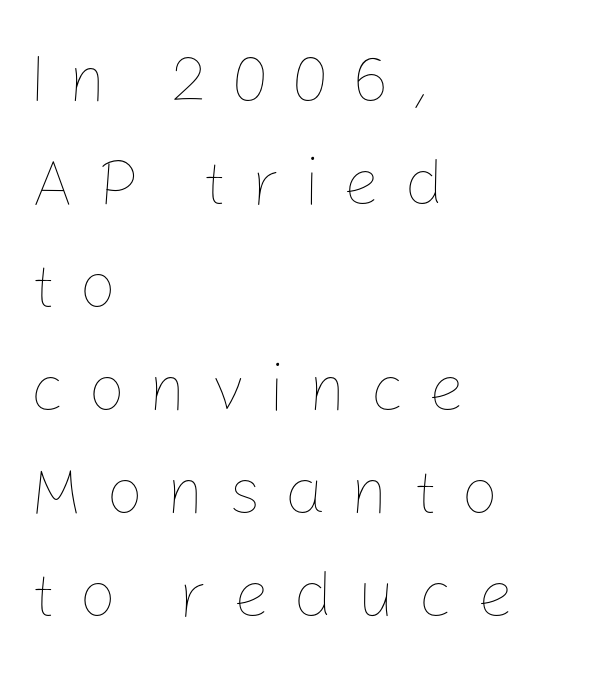
{"italic": "no", "bold": "no", "weight": "thin", "width": "normal", "stroke_contrast": "low", "x_height": "medium", "monospaced": "no", "underline": "no", "align": "left", "line_spacing": "normal", "line_spacing_ratio": 1.56, "letter_spacing": "wide", "letter_spacing_em": 0.35, "glyph_px": 66}
